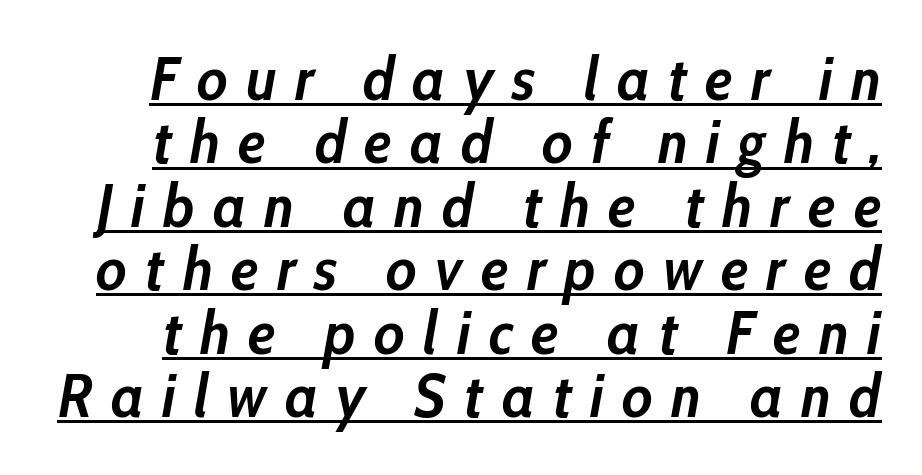
Varying glyph widths throughout — classic text-font behaviour. Heavy-handed strokes throughout: this text is bold. Between one letter and the next there's a generous, obvious gap. Caption: lettering with a line underneath. Notice how descenders almost collide with the ascenders below — that's tight leading. Yep, that's italic — everything's leaning.
